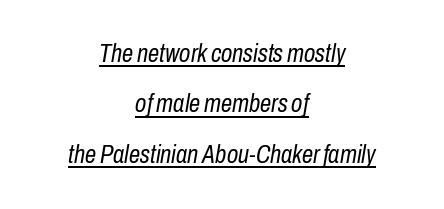
Q: Is the text bold? A: No.
Q: Is the text italic (slanted)? A: Yes, it leans right by about 10 degrees.
Q: Is the text underlined? A: Yes.
Q: How is the paragraph aligned? A: Centered.
Q: Is the spacing between letters normal or unusually wide? A: Normal.
Q: Is the spacing between lines tight, normal or loose? A: Loose.
